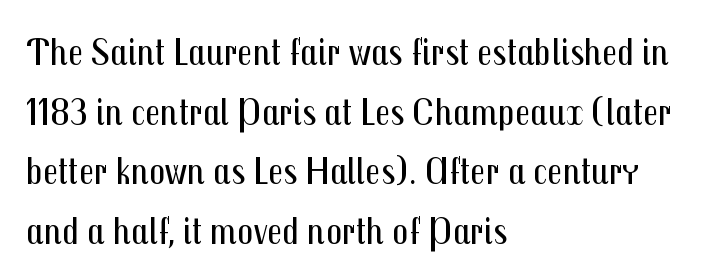
{"serif": "no", "italic": "no", "bold": "no", "weight": "regular", "width": "condensed", "stroke_contrast": "medium", "x_height": "medium", "monospaced": "no", "underline": "no", "align": "left", "line_spacing": "normal", "line_spacing_ratio": 1.49, "letter_spacing": "normal", "letter_spacing_em": 0.0, "glyph_px": 40}
